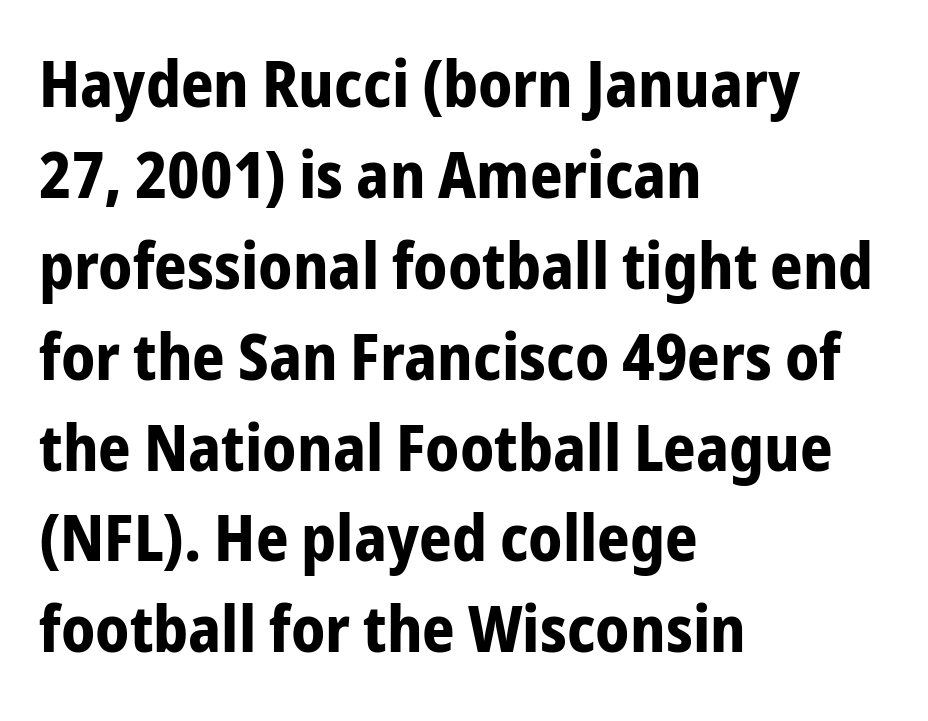
Q: Is the text bold? A: Yes.
Q: Is the text italic (slanted)? A: No, it is upright.
Q: Is the typeface a serif or a sans-serif typeface? A: Sans-serif.
Q: Is the text underlined? A: No.
Q: How is the paragraph aligned? A: Left-aligned.
Q: Is the spacing between letters normal or unusually wide? A: Normal.
Q: Is the spacing between lines tight, normal or loose? A: Normal.
Q: Width (condensed, normal, or wide)? A: Condensed.
Q: Stroke contrast? A: Low.
Q: x-height? A: Medium.
Q: Monospaced? A: No.
